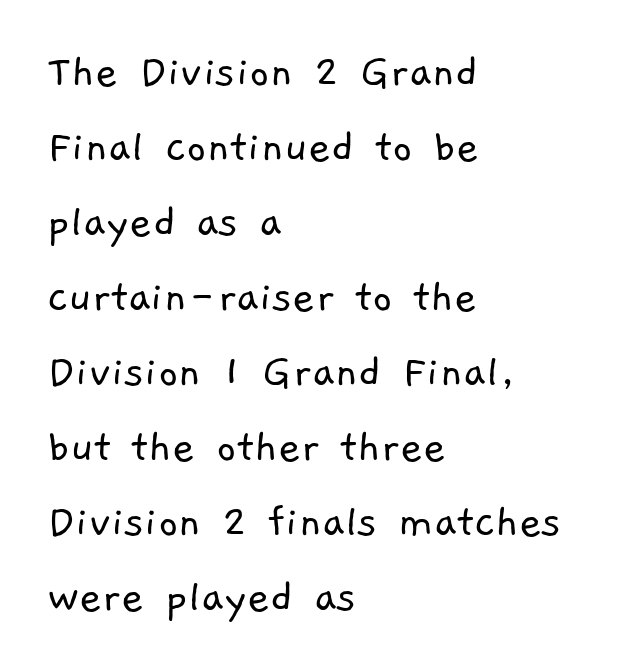
Q: Is the text bold? A: No.
Q: Is the typeface a serif or a sans-serif typeface? A: Sans-serif.
Q: Is the text underlined? A: No.
Q: How is the paragraph aligned? A: Left-aligned.
Q: Is the spacing between letters normal or unusually wide? A: Normal.
Q: Is the spacing between lines tight, normal or loose? A: Normal.
Q: Width (condensed, normal, or wide)? A: Normal.
Q: Stroke contrast? A: Low.
Q: x-height? A: Medium.
Q: Monospaced? A: No.
